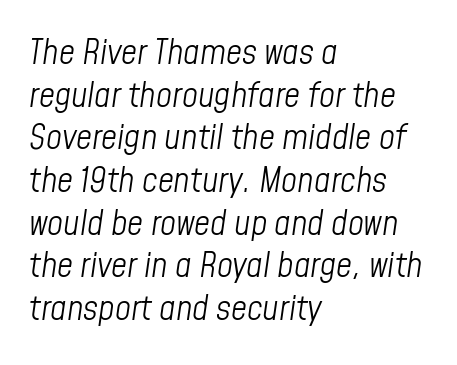
{"italic": "yes", "lean": "right", "slant_degrees": 8, "bold": "no", "weight": "light", "width": "condensed", "stroke_contrast": "low", "x_height": "medium", "monospaced": "no", "underline": "no", "align": "left", "line_spacing_ratio": 1.22, "letter_spacing": "normal", "letter_spacing_em": 0.0, "glyph_px": 35}
